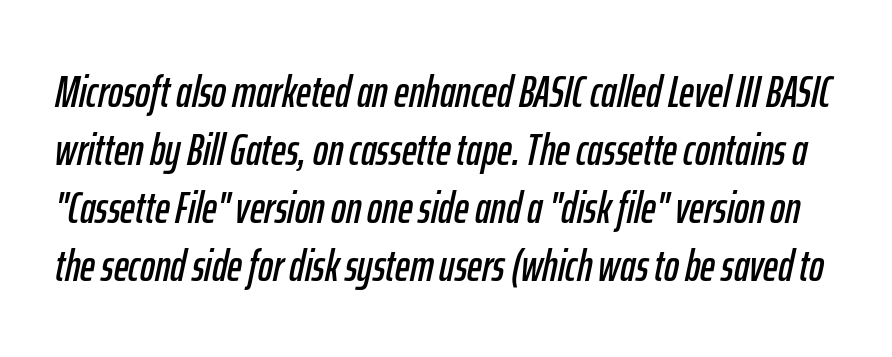
Slant detected: the letters are inclined. Has an underline been added? It has not. The lines sit at an ordinary, default distance from one another. The passage shown is typed in a proportional face where columns would drift. Look at the tracking — it's just the regular setting, nothing added.
